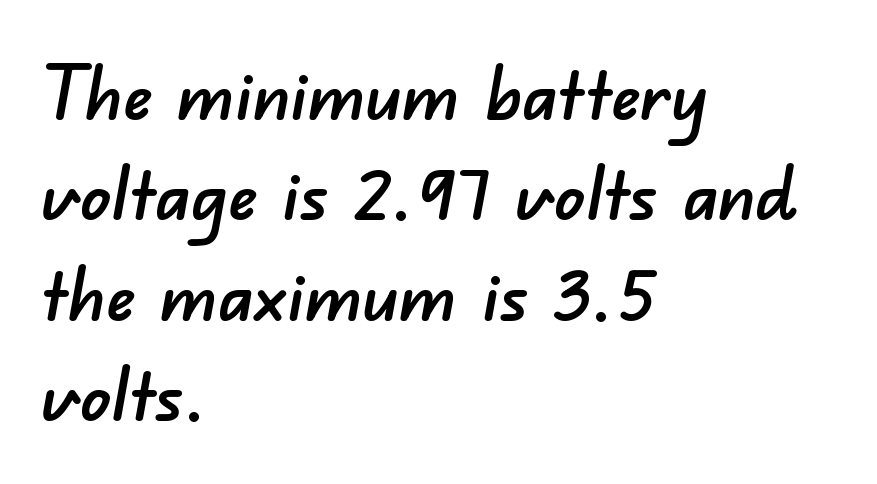
The image shows 75 px sans-serif type; set left-aligned, normal line spacing (1.34x), normal letter spacing, not underlined; low stroke contrast and a small x-height.
